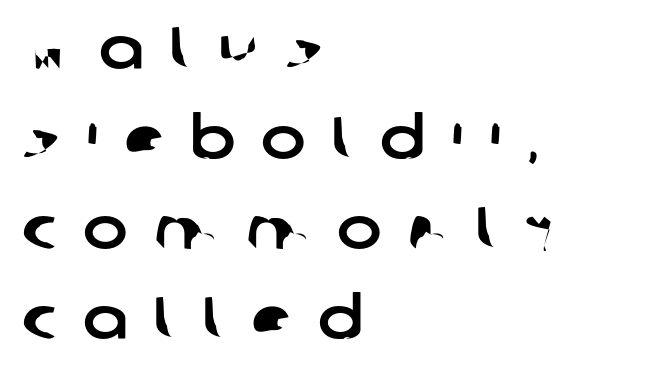
Q: Is the typeface a serif or a sans-serif typeface? A: Sans-serif.
Q: Is the text underlined? A: No.
Q: How is the paragraph aligned? A: Left-aligned.
Q: Is the spacing between letters normal or unusually wide? A: Unusually wide.
Q: Is the spacing between lines tight, normal or loose? A: Normal.
Q: Width (condensed, normal, or wide)? A: Normal.
Q: Stroke contrast? A: Low.
Q: x-height? A: Large.
Q: Monospaced? A: No.
